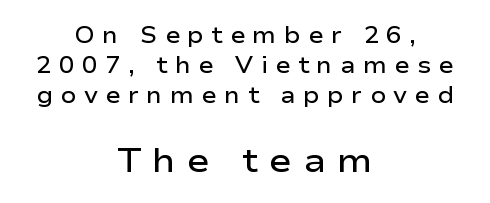
The image shows 34 px semibold, wide sans-serif type, upright; set centered, normal line spacing (1.31x), unusually wide letter spacing (+0.32 em), not underlined; the second (bottom) block is 1.48x larger; low stroke contrast and a medium x-height.
